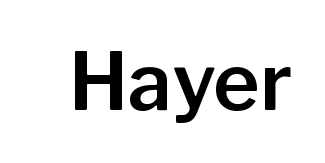
Q: Is the text italic (slanted)? A: No, it is upright.
Q: Is the typeface a serif or a sans-serif typeface? A: Sans-serif.
Q: Is the text underlined? A: No.
Q: Is the spacing between letters normal or unusually wide? A: Normal.
Q: Width (condensed, normal, or wide)? A: Normal.
Q: Stroke contrast? A: Low.
Q: x-height? A: Medium.
Q: Monospaced? A: No.
